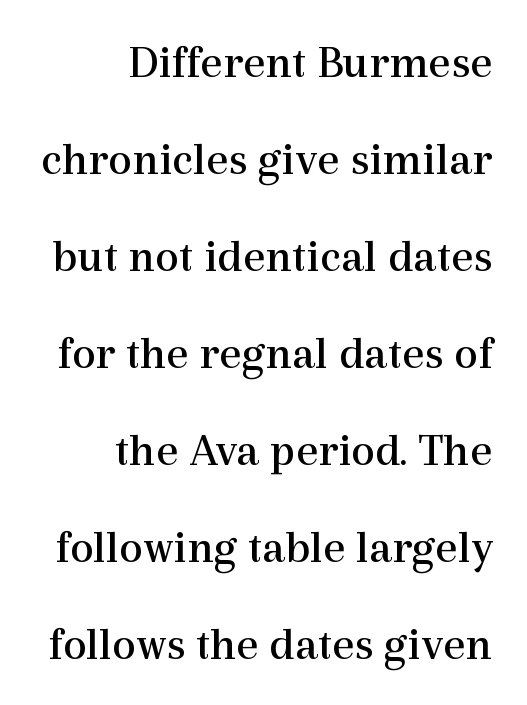
Q: Is the text bold? A: No.
Q: Is the text italic (slanted)? A: No, it is upright.
Q: Is the typeface a serif or a sans-serif typeface? A: Serif.
Q: Is the text underlined? A: No.
Q: How is the paragraph aligned? A: Right-aligned.
Q: Is the spacing between letters normal or unusually wide? A: Normal.
Q: Is the spacing between lines tight, normal or loose? A: Loose.
Q: Width (condensed, normal, or wide)? A: Normal.
Q: x-height? A: Medium.
Q: Monospaced? A: No.
